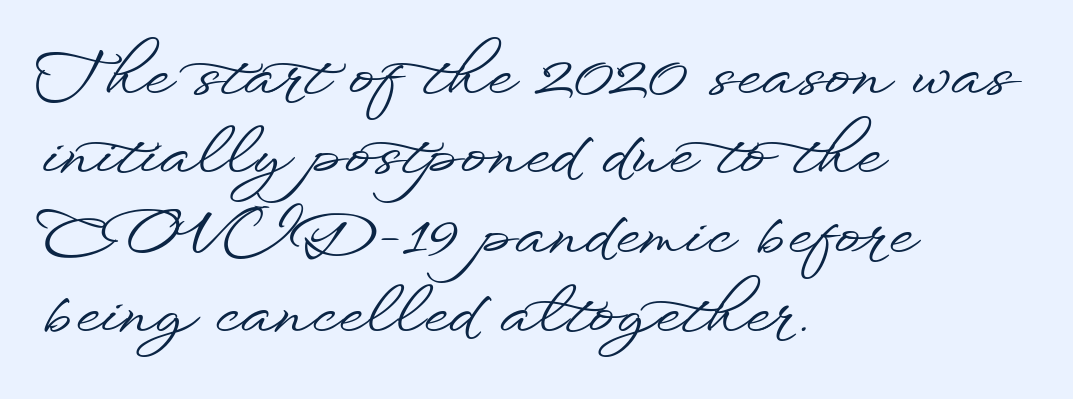
These lines keep a tight, regular rhythm from letter to letter. The area under the type is left untouched. Is this a fixed-width face? No — the glyphs have proportional, varying widths. Line beginnings align vertically; line endings do not. Serifs: no, the terminals of the letterforms are clean.
